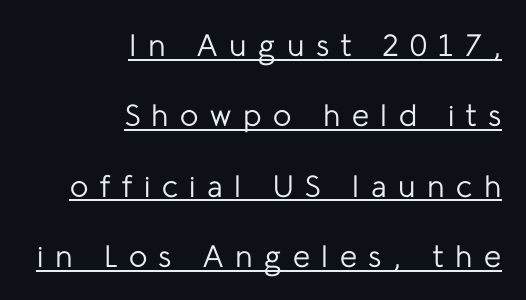
Beneath each row of characters lies a ruled line. This is not heavy type; no bold has been used. Here the glyphs are tracked loosely, breaking word shapes into spaced letters. In terms of letterform style, serifs are entirely absent. Nope, not italic — everything's standing straight.
